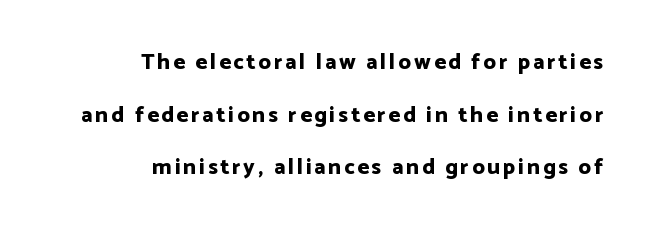
{"italic": "no", "bold": "yes", "underline": "no", "align": "right", "line_spacing": "loose", "line_spacing_ratio": 2.39, "glyph_px": 22}
